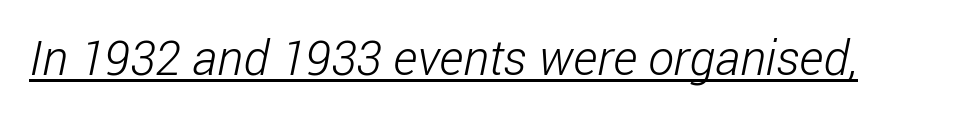
This is not heavy type; no bold has been used. The glyphs are accompanied by a horizontal stroke just below them. Think of a printed novel: that variable character pitch is what you see here. Does extra space separate the letters? No, they use regular spacing. The typeface chosen for these lines omits serifs.
